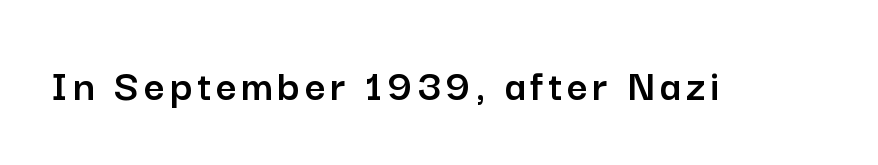
Each letter keeps its own natural width here, so spacing adapts to shape. Notice how the stems are strictly vertical — no italics here. Only glyphs here, with clear space below each row. Observe the absence of serifs on each vertical stroke in this sample.
